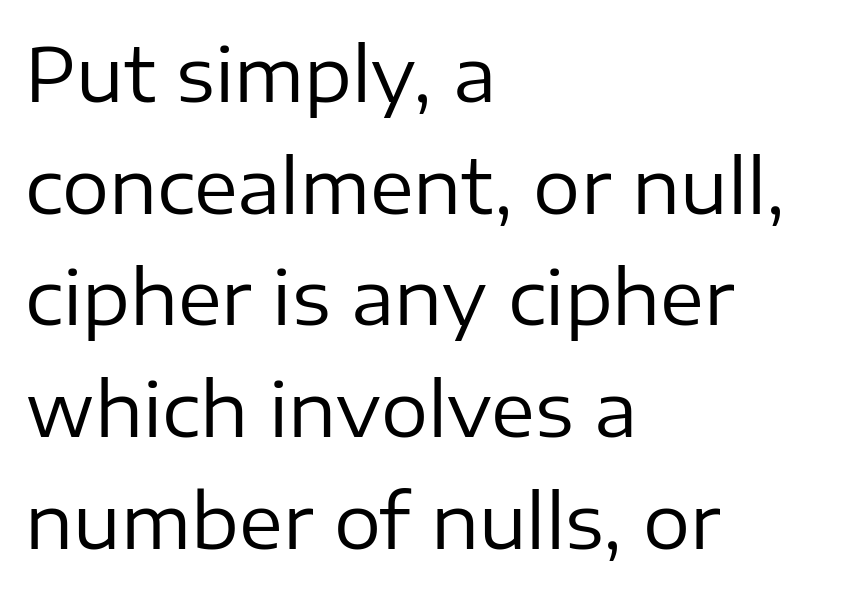
The passage shown is not underscored anywhere. Designer's note — italics off, roman on. These lines are rendered in a variable-pitch font. The tracking reads as untouched default to a designer's eye. I'd call this a sans setting — the letters go barefoot.
